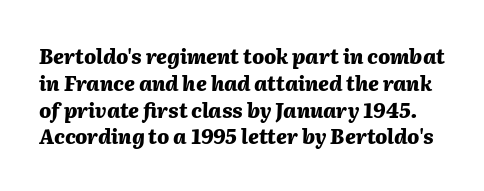
{"italic": "yes", "lean": "right", "slant_degrees": 2, "bold": "yes", "underline": "no", "line_spacing": "normal", "line_spacing_ratio": 1.34, "letter_spacing": "normal", "letter_spacing_em": 0.0, "glyph_px": 20}
